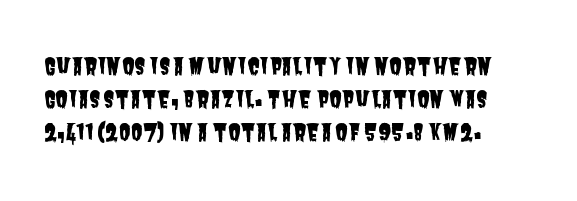
{"underline": "no", "align": "left", "line_spacing": "normal", "line_spacing_ratio": 1.44, "letter_spacing": "normal", "letter_spacing_em": 0.0, "glyph_px": 23}
